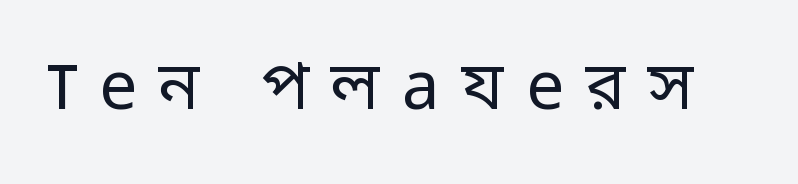
{"serif": "no", "italic": "no", "bold": "no", "weight": "regular", "width": "normal", "stroke_contrast": "low", "x_height": "medium", "monospaced": "no", "underline": "no", "letter_spacing": "wide", "letter_spacing_em": 0.33, "glyph_px": 67}
